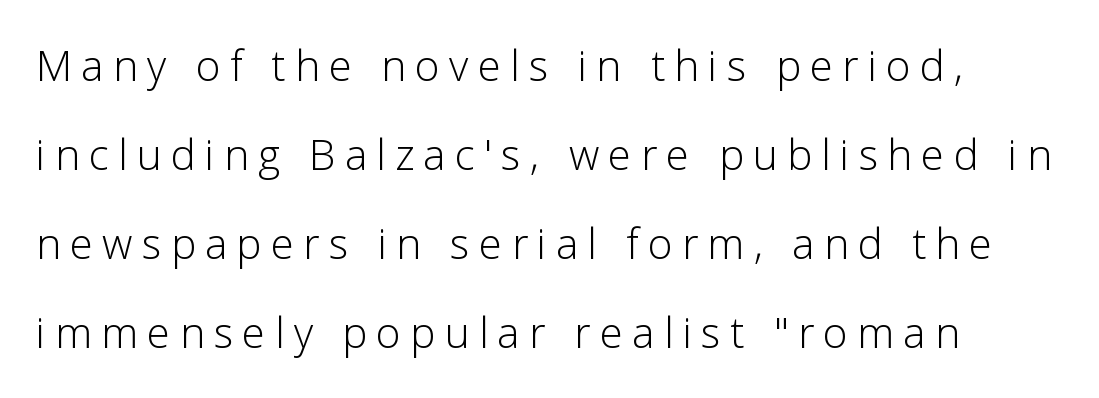
Q: Is the text bold? A: No.
Q: Is the text italic (slanted)? A: No, it is upright.
Q: Is the typeface a serif or a sans-serif typeface? A: Sans-serif.
Q: Is the text underlined? A: No.
Q: How is the paragraph aligned? A: Left-aligned.
Q: Is the spacing between letters normal or unusually wide? A: Unusually wide.
Q: Is the spacing between lines tight, normal or loose? A: Loose.
Q: Width (condensed, normal, or wide)? A: Normal.
Q: Stroke contrast? A: Low.
Q: x-height? A: Medium.
Q: Monospaced? A: No.
